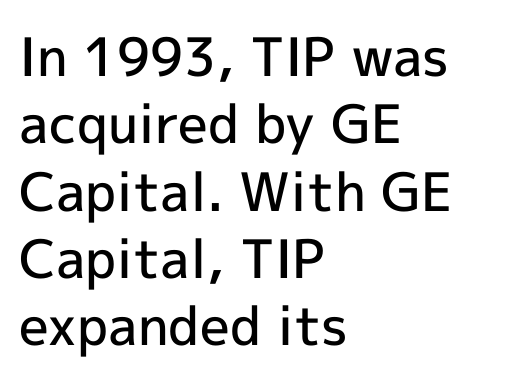
Glyph-to-glyph distance matches everyday printed text. Typographic density is moderately raised because the face is semibold. The typeface chosen for these lines omits serifs. Does the leading feel generous? No, just average. The words here are not underlined.
